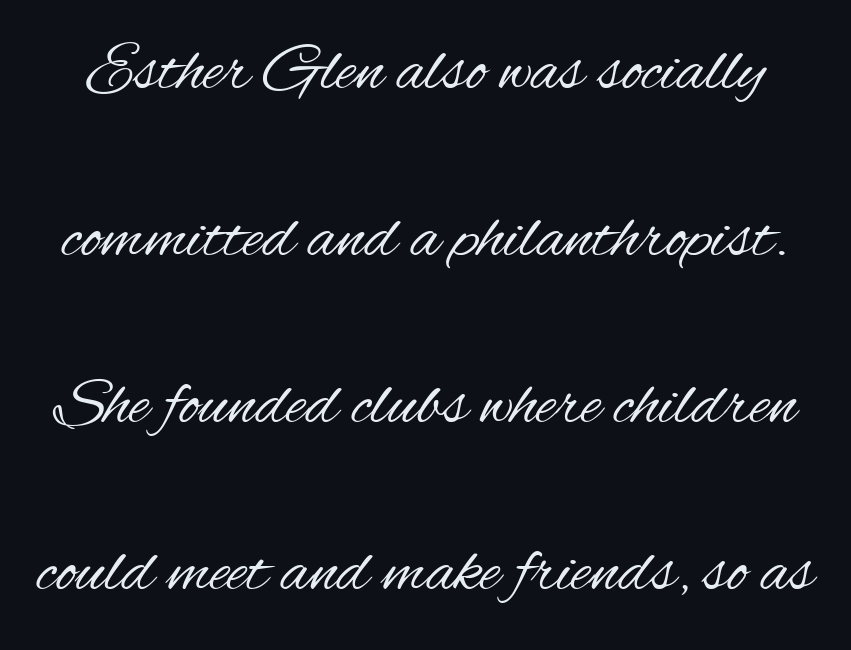
{"serif": "no", "bold": "no", "weight": "regular", "width": "condensed", "stroke_contrast": "medium", "x_height": "small", "monospaced": "no", "underline": "no", "line_spacing": "loose", "line_spacing_ratio": 2.42, "letter_spacing": "normal", "letter_spacing_em": 0.0, "glyph_px": 69}
